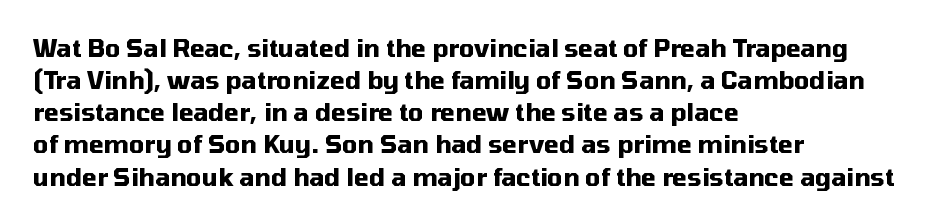
{"italic": "no", "bold": "yes", "underline": "no", "align": "left", "line_spacing": "normal", "line_spacing_ratio": 1.34, "letter_spacing": "normal", "letter_spacing_em": 0.0, "glyph_px": 24}
